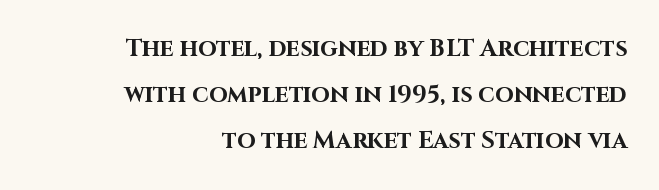
These lines stand farther apart than default settings would place them. The glyphs are unaccompanied by any horizontal stroke below them. Short note: letters normally spaced. Typesetter's note: full bold, strokes at maximum text heaviness. The paragraph shown leans on its right margin. Every stem runs plumb, perpendicular to the baseline.
